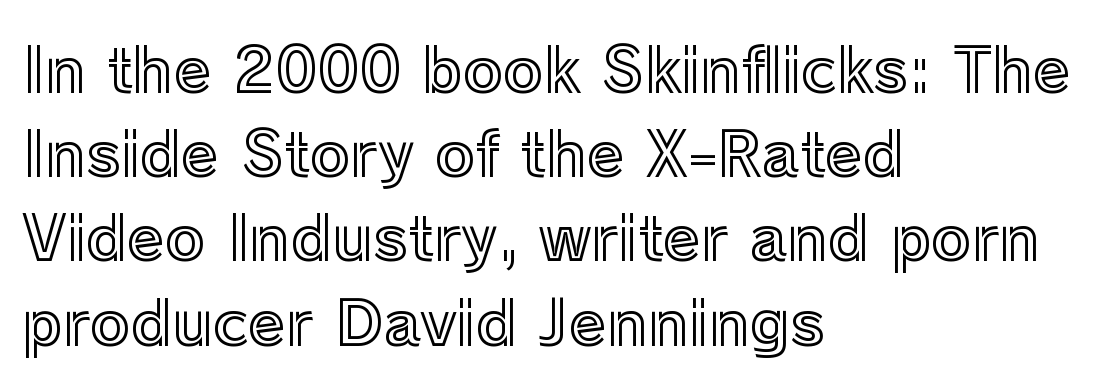
The letters advance in unequal steps, a hallmark of proportional type. All the whitespace from short lines collects on the right. Is the letter spacing exaggerated? No — it looks like the ordinary default. Does the leading feel generous? No, just average. The baseline area is clear. Characters remain perfectly vertical along every line.
